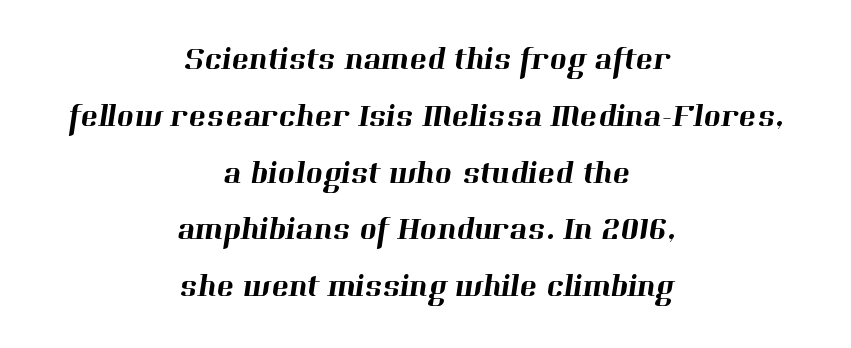
{"serif": "yes", "width": "normal", "stroke_contrast": "high", "x_height": "medium", "monospaced": "no", "underline": "no", "align": "center", "line_spacing_ratio": 1.72, "letter_spacing": "normal", "letter_spacing_em": 0.0, "glyph_px": 33}
